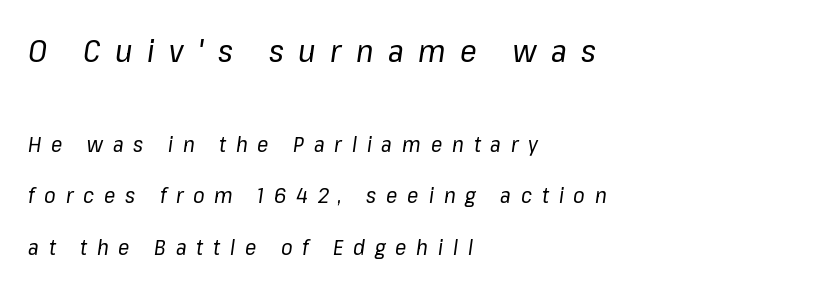
{"italic": "yes", "lean": "right", "slant_degrees": 8, "bold": "no", "weight": "regular", "width": "normal", "stroke_contrast": "low", "x_height": "medium", "monospaced": "no", "underline": "no", "align": "left", "line_spacing": "loose", "line_spacing_ratio": 2.45, "letter_spacing": "wide", "letter_spacing_em": 0.47, "larger_block": "first", "size_ratio": 1.48, "glyph_px": 31}
